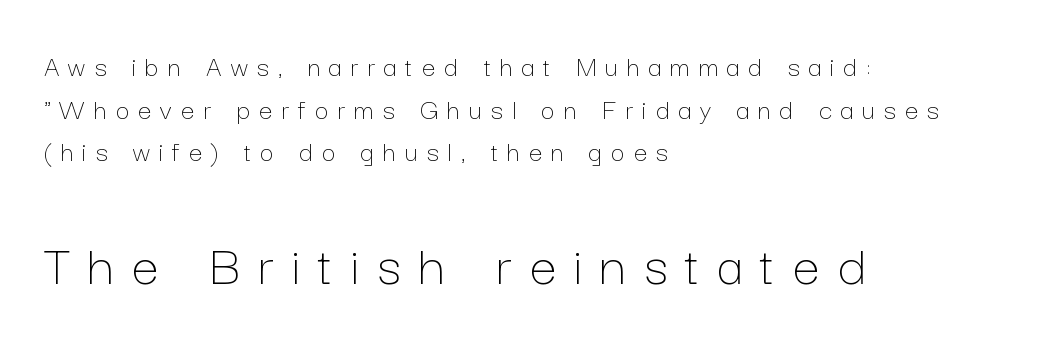
Q: Is the text bold? A: No.
Q: Is the text italic (slanted)? A: No, it is upright.
Q: Is the text underlined? A: No.
Q: How is the paragraph aligned? A: Left-aligned.
Q: Is the spacing between letters normal or unusually wide? A: Unusually wide.
Q: Is the spacing between lines tight, normal or loose? A: Normal.
Q: Which block of text is set in a larger size, the first (top) or the second (bottom)? A: The second (bottom) one.
Q: Width (condensed, normal, or wide)? A: Normal.
Q: Stroke contrast? A: Low.
Q: x-height? A: Medium.
Q: Monospaced? A: No.
